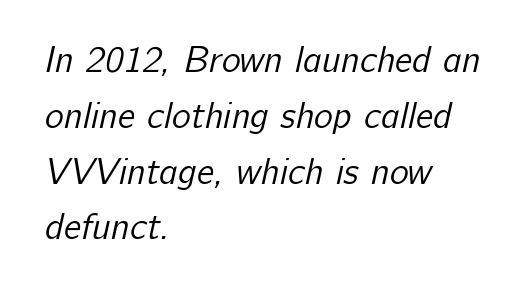
{"serif": "no", "bold": "no", "weight": "regular", "width": "normal", "stroke_contrast": "low", "x_height": "medium", "monospaced": "no", "underline": "no", "align": "left", "line_spacing": "normal", "line_spacing_ratio": 1.55, "letter_spacing": "normal", "letter_spacing_em": 0.0, "glyph_px": 36}
